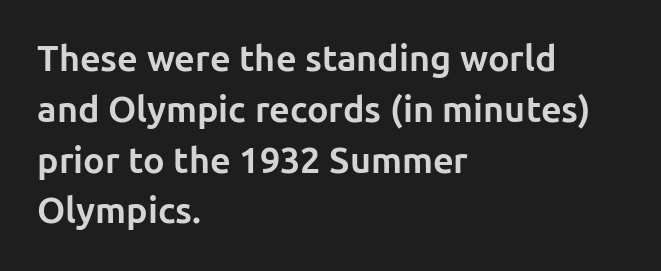
Look at the bottom of the vertical strokes: they stop flat, with no serifs. Rendered with straight, roman letterforms. The gap between lines stays unmarked. What weight is shown? A full bold with thick strokes. Summary of vertical rhythm: regular, with standard interline spacing. Spacing verdict: proportional, widths tailored to each character.
